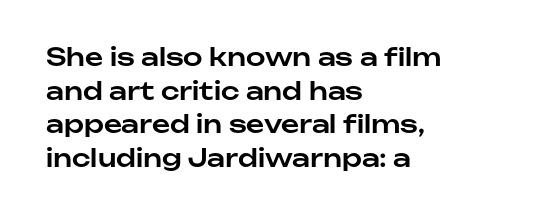
Caption: multi-line text, flush left, ragged right. The font's upright variant was chosen for this text. What stands out about the letter spacing? Nothing — it is the standard amount. Has an underline been added? It has not. This block has exactly the height ordinary leading produces.
